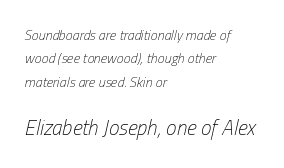
{"italic": "yes", "lean": "right", "slant_degrees": 13, "bold": "no", "underline": "no", "align": "left", "line_spacing": "normal", "line_spacing_ratio": 1.67, "letter_spacing": "normal", "letter_spacing_em": 0.0, "larger_block": "second", "size_ratio": 1.5, "glyph_px": 21}
